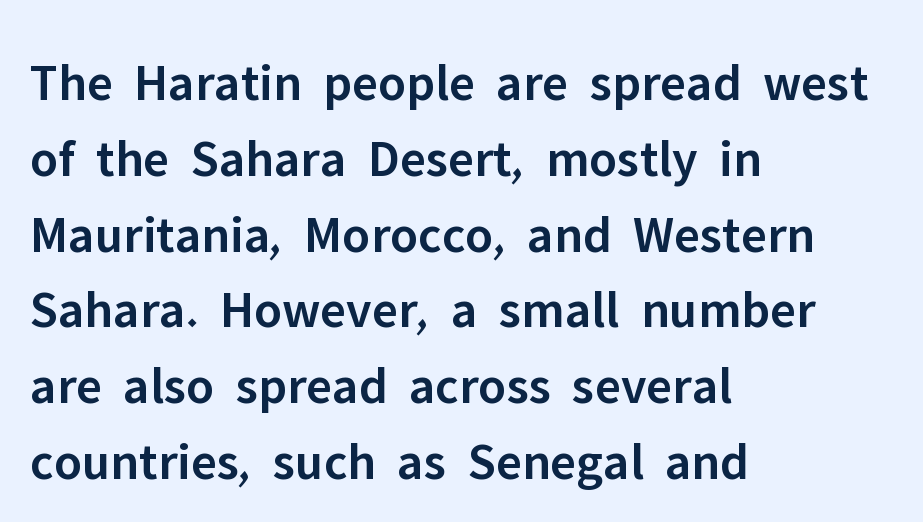
{"serif": "no", "italic": "no", "bold": "semi", "weight": "semibold", "width": "normal", "stroke_contrast": "low", "x_height": "medium", "monospaced": "no", "underline": "no", "align": "left", "line_spacing": "normal", "line_spacing_ratio": 1.43, "letter_spacing": "normal", "letter_spacing_em": 0.0, "glyph_px": 53}
